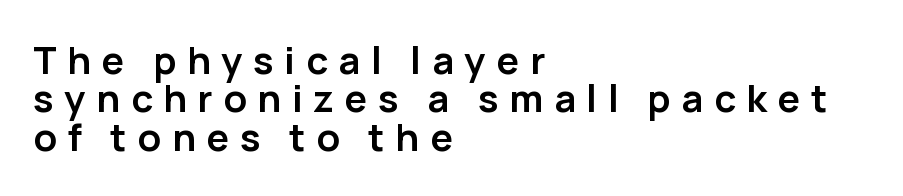
Decoration check: the copy has no underline. All the whitespace from short lines collects on the right. The rendering shows plain stroke endings on the letterforms — a sans-serif design. The letters advance in unequal steps, a hallmark of proportional type. Chunky letters — that's bold for sure.
